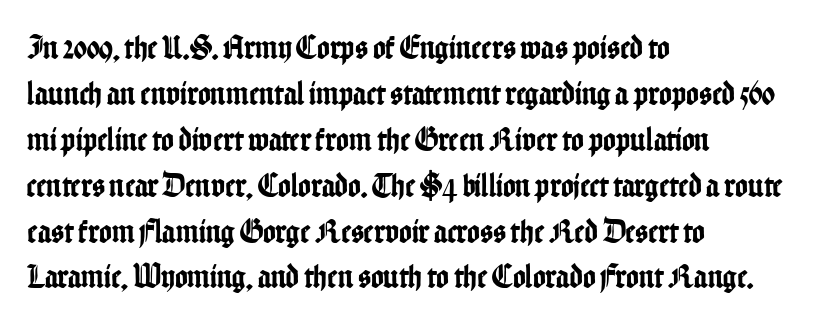
Q: Is the text italic (slanted)? A: No, it is upright.
Q: Is the typeface a serif or a sans-serif typeface? A: Sans-serif.
Q: Is the text underlined? A: No.
Q: How is the paragraph aligned? A: Left-aligned.
Q: Is the spacing between letters normal or unusually wide? A: Normal.
Q: Is the spacing between lines tight, normal or loose? A: Normal.
Q: Width (condensed, normal, or wide)? A: Condensed.
Q: Stroke contrast? A: Low.
Q: x-height? A: Medium.
Q: Monospaced? A: No.
